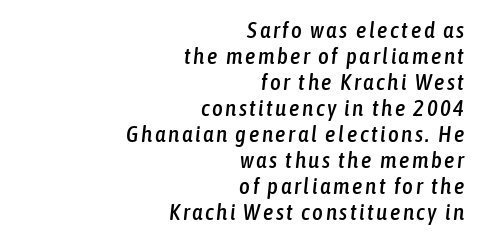
The ragged edge is on the left, which tells us the setting is flush right. The rendering uses a small line-height, squeezing the rows. The gap between lines stays unmarked. Posture: slanted.
